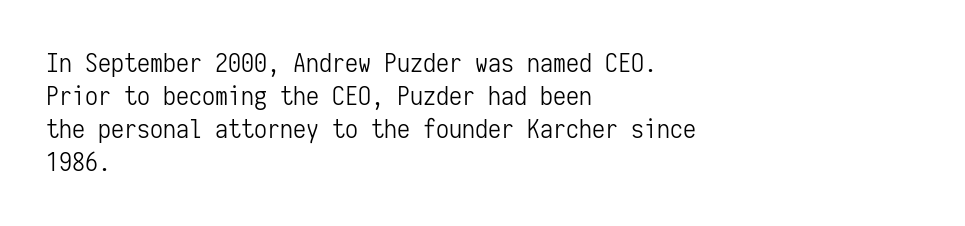
The image shows 26 px text type, upright; set left-aligned, normal line spacing (1.27x), normal letter spacing, not underlined.
